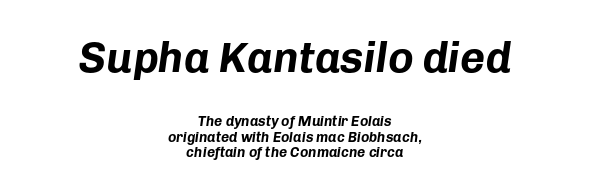
The image shows 43 px bold type, italic (leaning right); set centered, tight line spacing (1.09x), normal letter spacing, not underlined; the first (top) block is 3.07x larger; low stroke contrast and a medium x-height.
